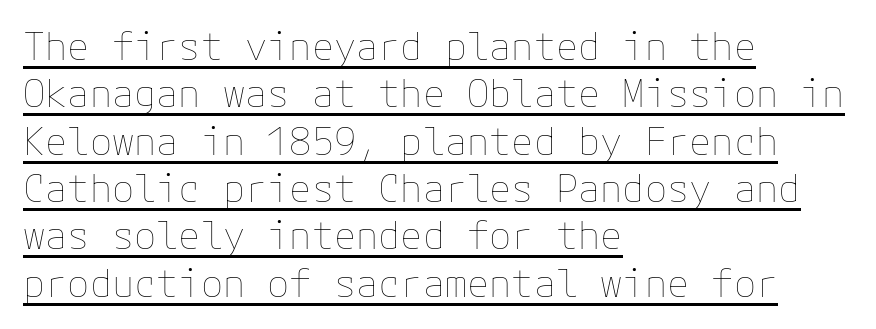
The typesetter has applied underlining to the passage shown. The font sits on the lighter half of the weight spectrum, regular included. A typesetter would mark this as roman, not italic. This rendering leaves character spacing at its baseline value. Is the block centered? No — it sits flush against the left margin. The lines sit at an ordinary, default distance from one another.
